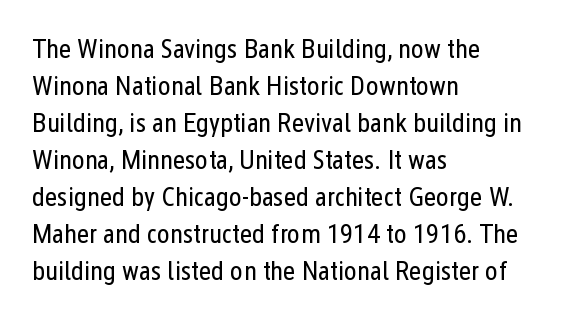
{"italic": "no", "bold": "no", "underline": "no", "align": "left", "line_spacing": "normal", "line_spacing_ratio": 1.37, "letter_spacing": "normal", "letter_spacing_em": 0.0, "glyph_px": 27}
